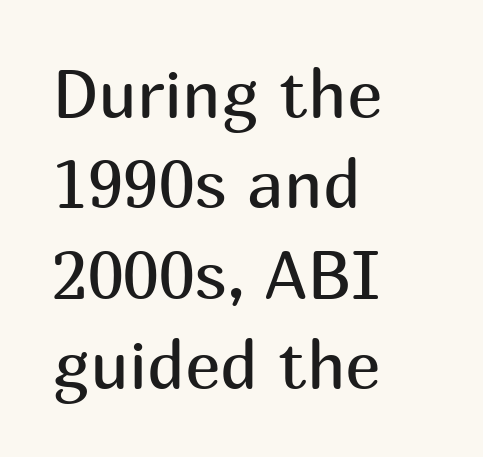
Q: Is the text bold? A: No.
Q: Is the text italic (slanted)? A: No, it is upright.
Q: Is the typeface a serif or a sans-serif typeface? A: Sans-serif.
Q: Is the text underlined? A: No.
Q: How is the paragraph aligned? A: Left-aligned.
Q: Is the spacing between letters normal or unusually wide? A: Normal.
Q: Is the spacing between lines tight, normal or loose? A: Normal.
Q: Width (condensed, normal, or wide)? A: Normal.
Q: Stroke contrast? A: Medium.
Q: x-height? A: Medium.
Q: Monospaced? A: No.
